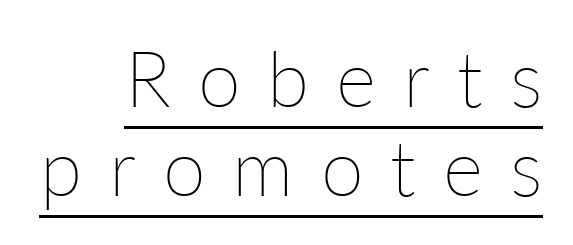
Q: Is the text bold? A: No.
Q: Is the text italic (slanted)? A: No, it is upright.
Q: Is the text underlined? A: Yes.
Q: How is the paragraph aligned? A: Right-aligned.
Q: Is the spacing between letters normal or unusually wide? A: Unusually wide.
Q: Width (condensed, normal, or wide)? A: Normal.
Q: Stroke contrast? A: Low.
Q: x-height? A: Medium.
Q: Monospaced? A: No.
